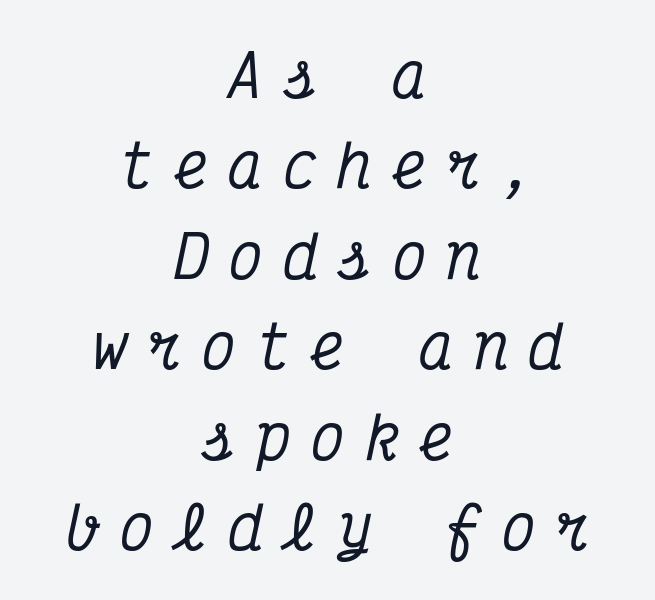
The image shows 58 px condensed serif type, italic (leaning right), monospaced; set centered, normal line spacing (1.56x), unusually wide letter spacing (+0.34 em), not underlined; medium stroke contrast and a medium x-height.
